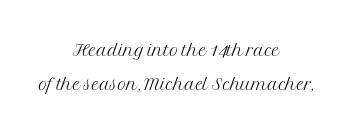
{"bold": "no", "underline": "no", "align": "center", "line_spacing": "normal", "line_spacing_ratio": 1.42, "letter_spacing": "normal", "letter_spacing_em": 0.0, "glyph_px": 24}
